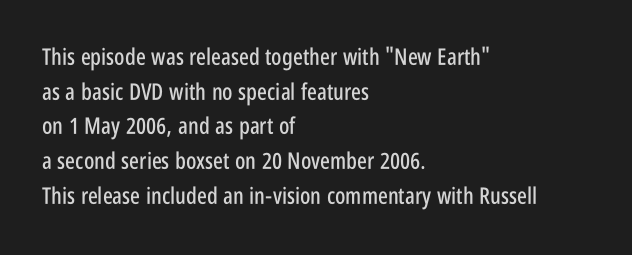
The image shows 23 px text type, upright; set left-aligned, normal line spacing (1.51x), normal letter spacing, not underlined.
